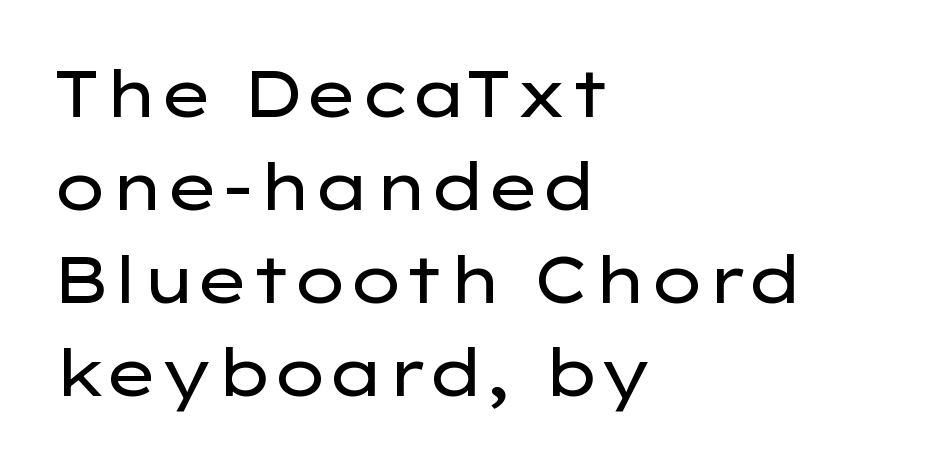
Leading matches the norm, producing a regular column. Tracking value appears to be zero — textbook default spacing. Think of a printed novel: that variable character pitch is what you see here. Glance below the letters and you will spot only blank space.
